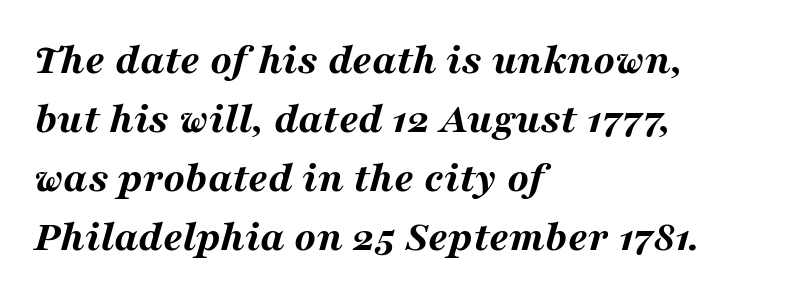
The face used here is proportionally spaced, like ordinary book or web type. You can tell it's italic because the verticals aren't actually vertical. In terms of leading, this rendering sits right in the middle. Letters rest on an invisible, unmarked baseline. Short and long lines alike share a common starting point at left. This rendering leaves character spacing at its baseline value.
